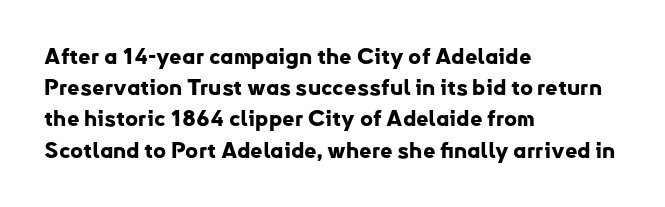
The image shows 22 px bold type, upright; set left-aligned, normal line spacing (1.42x), normal letter spacing, not underlined.
